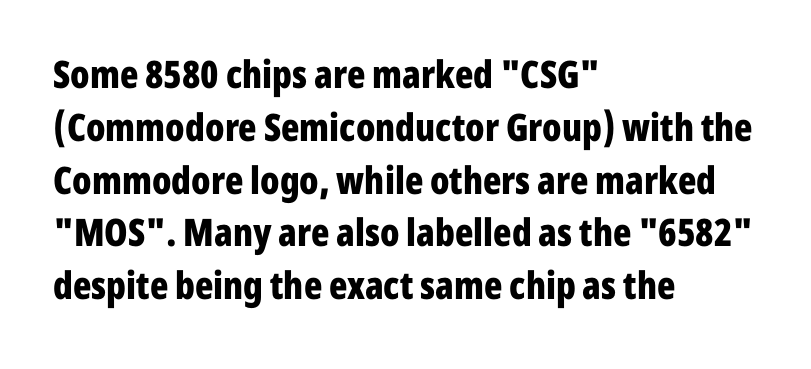
The image shows 38 px bold, condensed sans-serif type, upright; set left-aligned, normal line spacing (1.39x), normal letter spacing, not underlined; low stroke contrast and a medium x-height.
